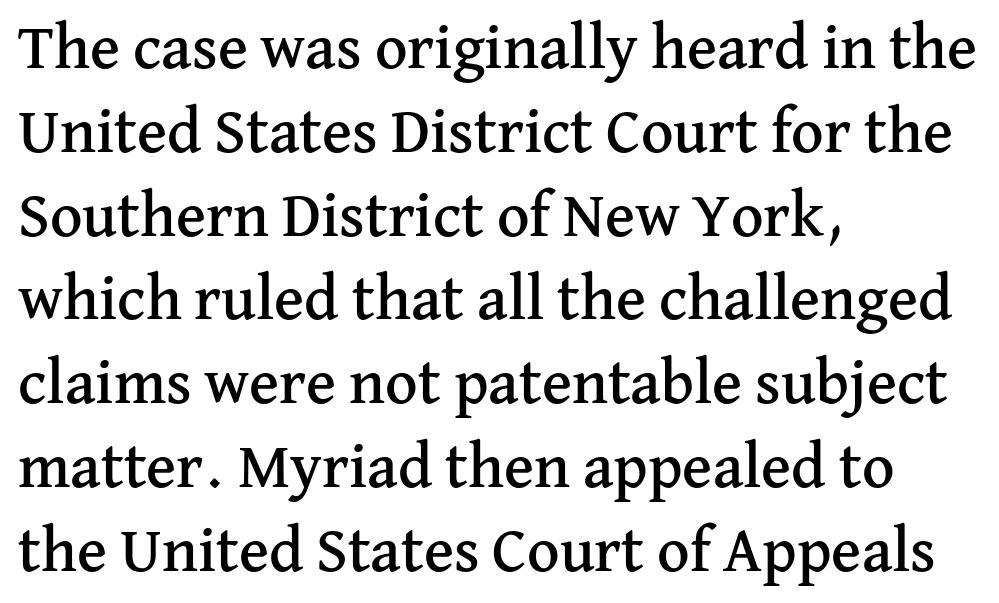
Underlining? Definitely not there. You could not count columns in this text — the font is proportionally spaced. Here the glyphs are tracked normally, forming tight word shapes. Every row of glyphs begins at an identical x-position on the left. No italicization has been applied; the sample stays upright.
